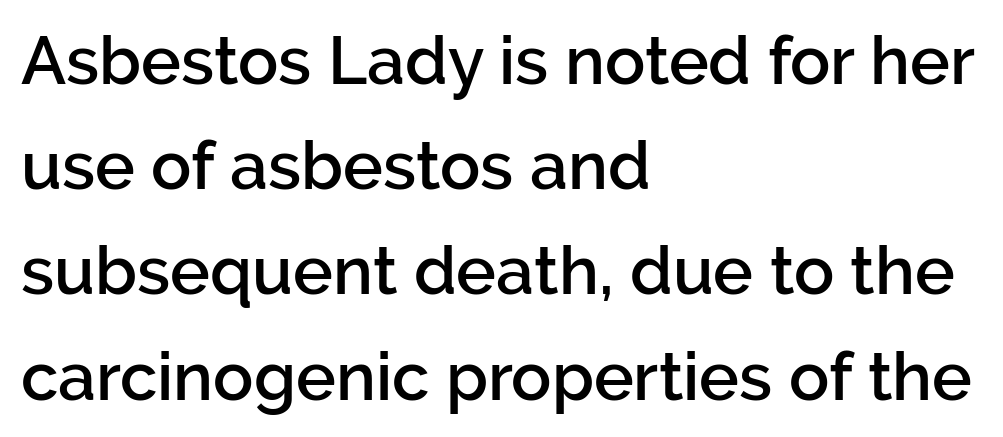
{"serif": "no", "italic": "no", "bold": "semi", "weight": "semibold", "width": "normal", "stroke_contrast": "low", "x_height": "medium", "monospaced": "no", "underline": "no", "align": "left", "line_spacing": "normal", "line_spacing_ratio": 1.57, "letter_spacing": "normal", "letter_spacing_em": 0.0, "glyph_px": 67}
